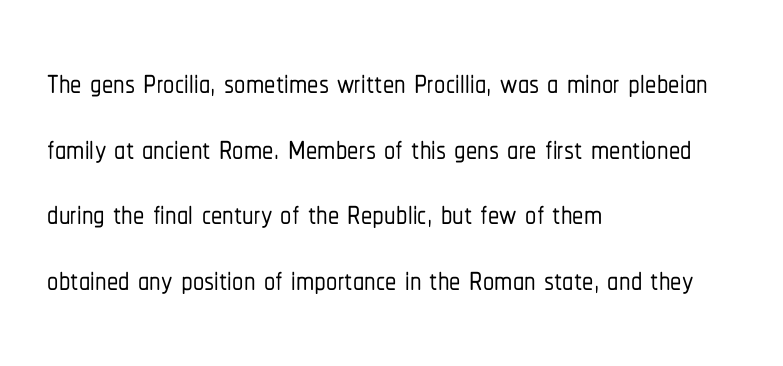
Q: Is the text italic (slanted)? A: No, it is upright.
Q: Is the typeface a serif or a sans-serif typeface? A: Sans-serif.
Q: Is the text underlined? A: No.
Q: How is the paragraph aligned? A: Left-aligned.
Q: Is the spacing between letters normal or unusually wide? A: Normal.
Q: Is the spacing between lines tight, normal or loose? A: Normal.
Q: Width (condensed, normal, or wide)? A: Condensed.
Q: Stroke contrast? A: Low.
Q: x-height? A: Medium.
Q: Monospaced? A: No.
